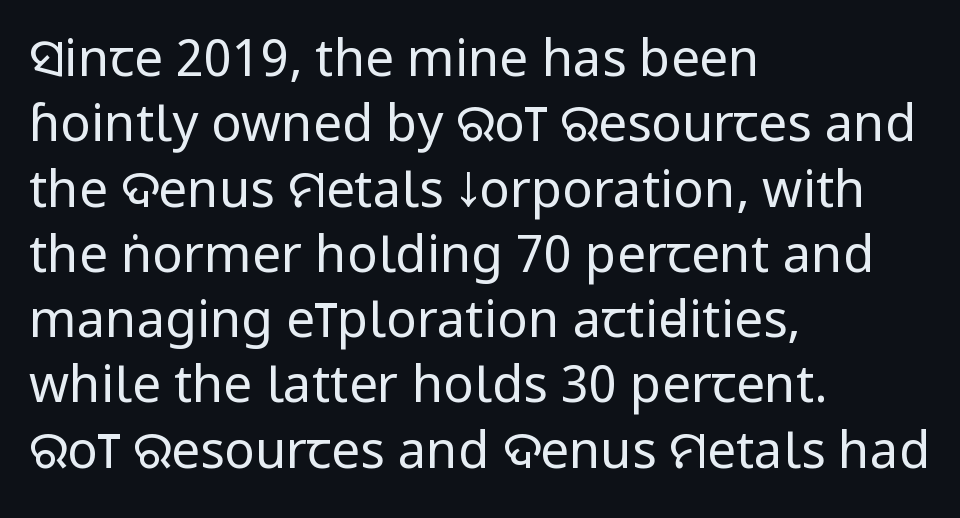
The image shows 51 px regular-weight, condensed sans-serif type, upright; set left-aligned, normal line spacing (1.28x), normal letter spacing, not underlined; low stroke contrast.
